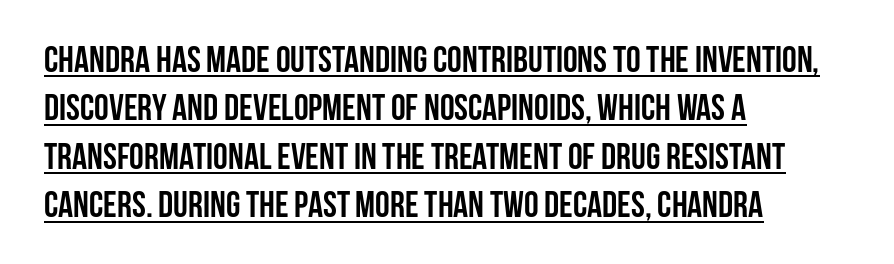
{"serif": "no", "italic": "no", "bold": "yes", "weight": "semibold", "width": "condensed", "stroke_contrast": "low", "x_height": "large", "monospaced": "no", "underline": "yes", "align": "left", "line_spacing": "normal", "line_spacing_ratio": 1.31, "letter_spacing": "normal", "letter_spacing_em": 0.0, "glyph_px": 37}
